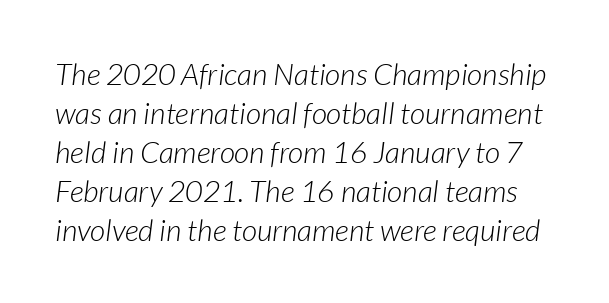
Q: Is the text bold? A: No.
Q: Is the text italic (slanted)? A: Yes, it leans right by about 7 degrees.
Q: Is the text underlined? A: No.
Q: Is the spacing between letters normal or unusually wide? A: Normal.
Q: Is the spacing between lines tight, normal or loose? A: Normal.
Q: Width (condensed, normal, or wide)? A: Normal.
Q: Stroke contrast? A: Low.
Q: x-height? A: Medium.
Q: Monospaced? A: No.
